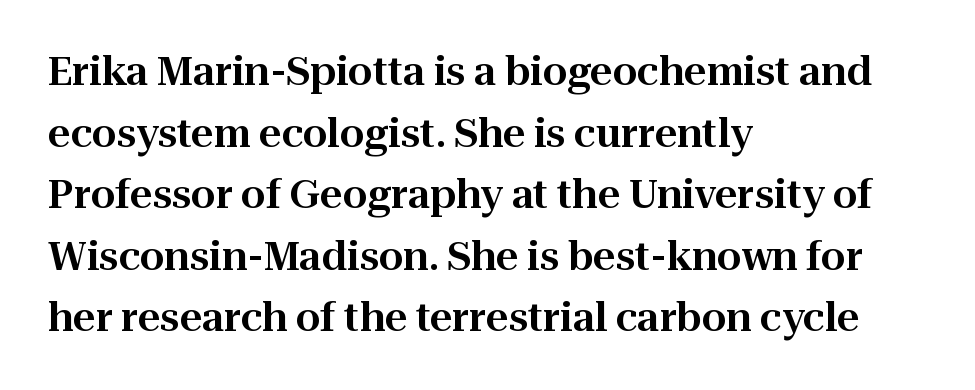
Q: Is the text italic (slanted)? A: No, it is upright.
Q: Is the typeface a serif or a sans-serif typeface? A: Serif.
Q: Is the text underlined? A: No.
Q: How is the paragraph aligned? A: Left-aligned.
Q: Is the spacing between letters normal or unusually wide? A: Normal.
Q: Is the spacing between lines tight, normal or loose? A: Normal.
Q: Width (condensed, normal, or wide)? A: Normal.
Q: Stroke contrast? A: High.
Q: x-height? A: Medium.
Q: Monospaced? A: No.
